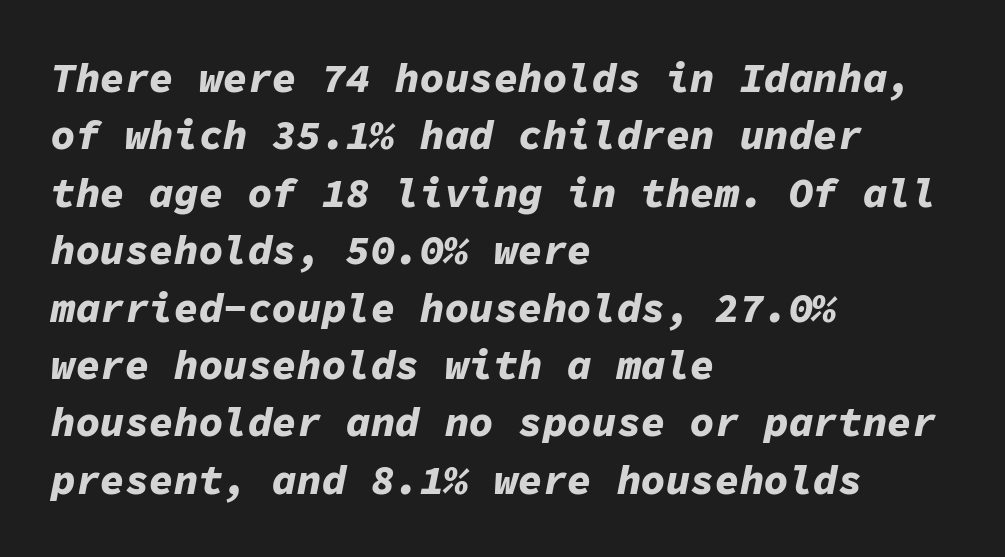
The image shows 41 px bold type, italic (leaning right), monospaced; set left-aligned, normal line spacing (1.4x), normal letter spacing, not underlined; low stroke contrast and a medium x-height.
